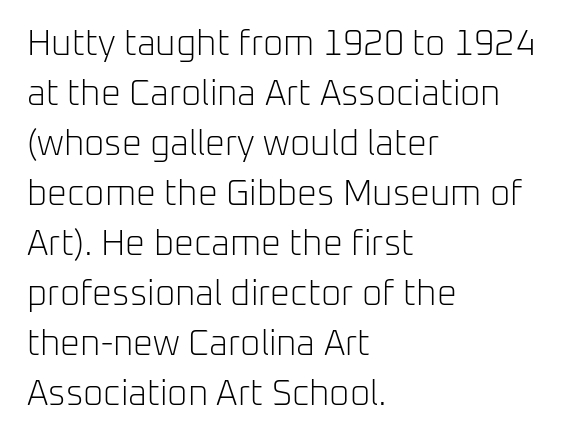
The image shows 35 px light sans-serif type, upright; set left-aligned, normal line spacing (1.43x), normal letter spacing, not underlined; low stroke contrast and a medium x-height.
